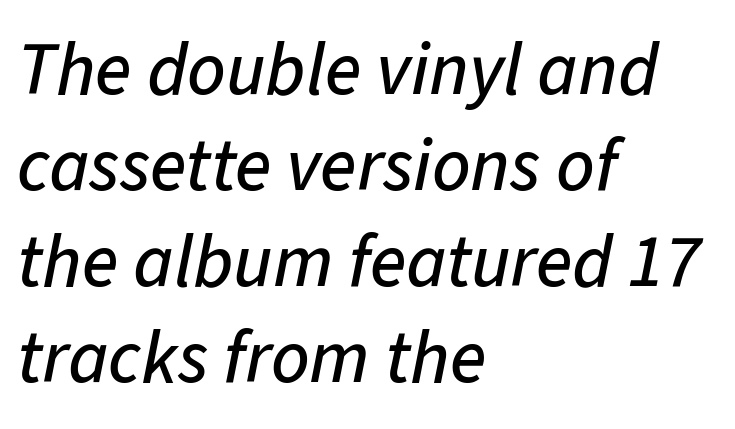
{"italic": "yes", "lean": "right", "slant_degrees": 11, "width": "normal", "stroke_contrast": "low", "x_height": "medium", "monospaced": "no", "underline": "no", "align": "left", "line_spacing": "normal", "line_spacing_ratio": 1.28, "letter_spacing": "normal", "letter_spacing_em": 0.0, "glyph_px": 75}
